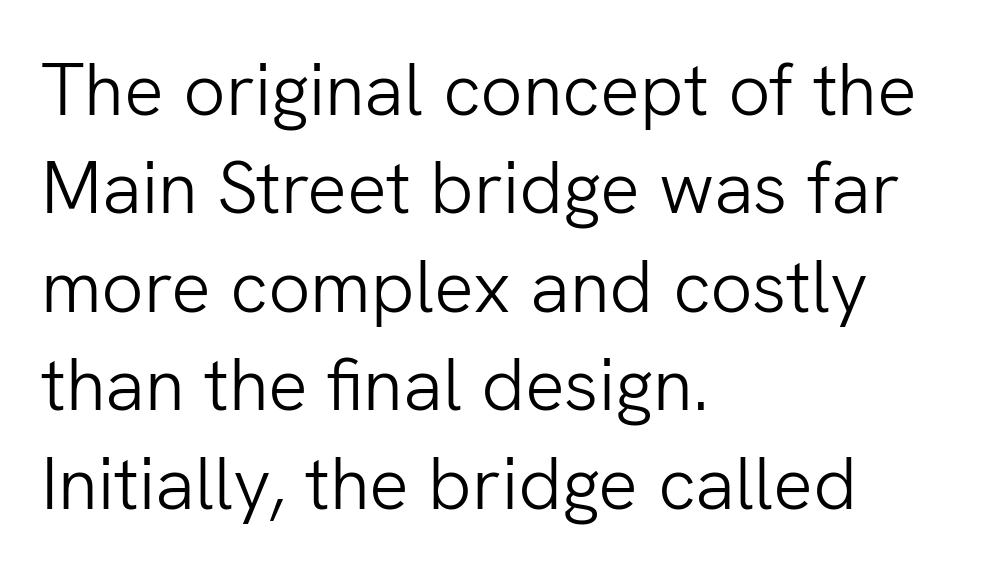
There is no visible air inserted between adjacent glyphs. Alignment: flush left. Style check: upright. No feet cap the strokes, marking this as sans-serif type. Quick note: underline off.
